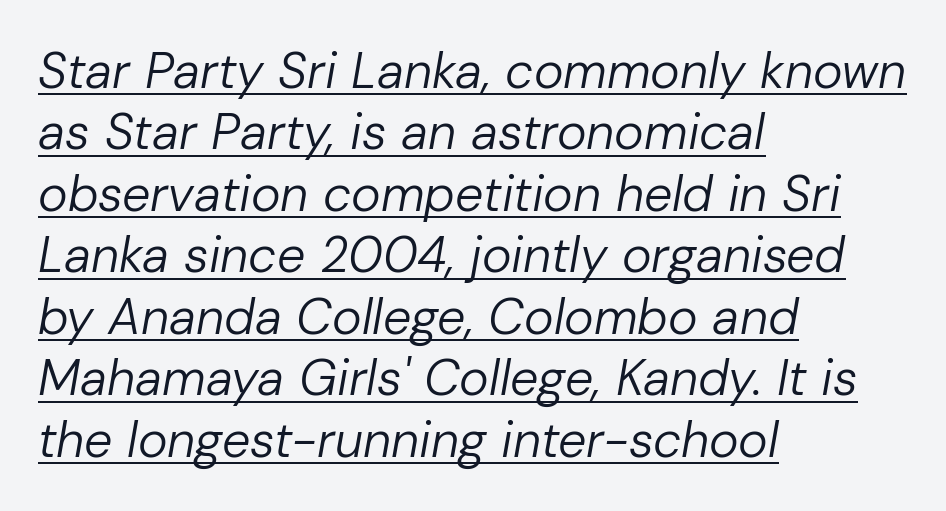
{"italic": "yes", "lean": "right", "slant_degrees": 10, "bold": "no", "weight": "regular", "width": "normal", "stroke_contrast": "low", "x_height": "medium", "monospaced": "no", "underline": "yes", "align": "left", "line_spacing_ratio": 1.23, "letter_spacing": "normal", "letter_spacing_em": 0.0, "glyph_px": 50}
